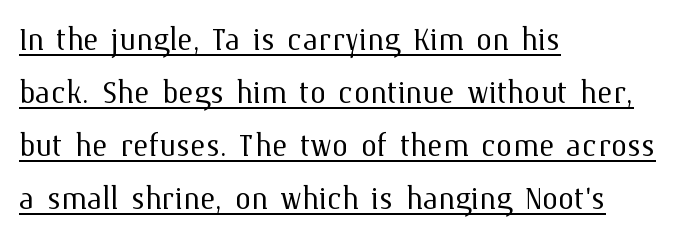
{"italic": "no", "bold": "no", "weight": "light", "width": "normal", "stroke_contrast": "medium", "x_height": "medium", "monospaced": "no", "underline": "yes", "align": "left", "line_spacing": "normal", "line_spacing_ratio": 1.29, "letter_spacing": "normal", "letter_spacing_em": 0.0, "glyph_px": 41}
